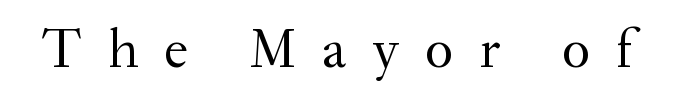
Here the designer chose a conventional face with non-uniform glyph widths. Descenders are the only things crossing below the line. These lines are composed in type with serifs. Weight: not bold — regular or lighter. Nope, not italic — everything's standing straight.
